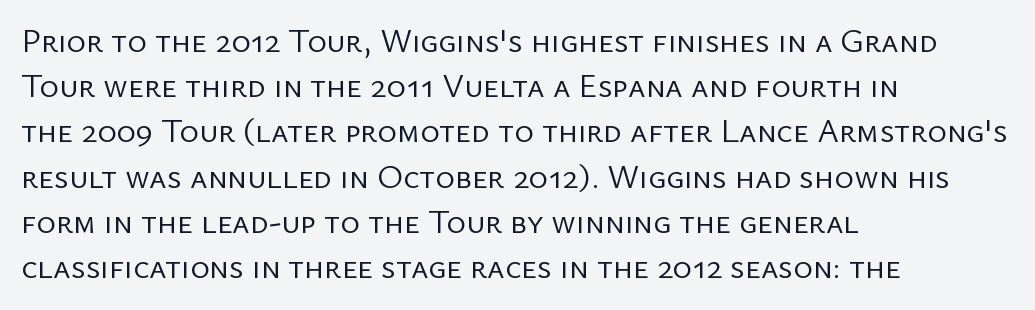
Q: Is the text bold? A: No.
Q: Is the text italic (slanted)? A: No, it is upright.
Q: Is the typeface a serif or a sans-serif typeface? A: Sans-serif.
Q: Is the text underlined? A: No.
Q: How is the paragraph aligned? A: Left-aligned.
Q: Is the spacing between letters normal or unusually wide? A: Normal.
Q: Is the spacing between lines tight, normal or loose? A: Normal.
Q: Width (condensed, normal, or wide)? A: Normal.
Q: Stroke contrast? A: Low.
Q: x-height? A: Medium.
Q: Monospaced? A: No.
